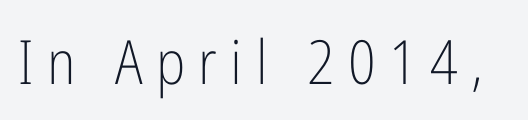
Q: Is the text bold? A: No.
Q: Is the text italic (slanted)? A: No, it is upright.
Q: Is the typeface a serif or a sans-serif typeface? A: Sans-serif.
Q: Is the text underlined? A: No.
Q: Is the spacing between letters normal or unusually wide? A: Unusually wide.
Q: Width (condensed, normal, or wide)? A: Condensed.
Q: Stroke contrast? A: Low.
Q: x-height? A: Medium.
Q: Monospaced? A: No.
